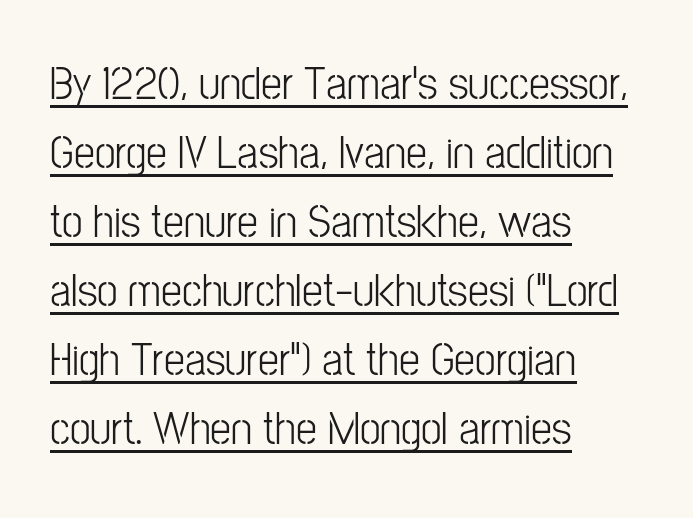
{"serif": "no", "italic": "no", "bold": "no", "weight": "light", "width": "condensed", "stroke_contrast": "low", "x_height": "medium", "monospaced": "no", "underline": "yes", "align": "left", "line_spacing": "normal", "line_spacing_ratio": 1.47, "letter_spacing": "normal", "letter_spacing_em": 0.0, "glyph_px": 47}
